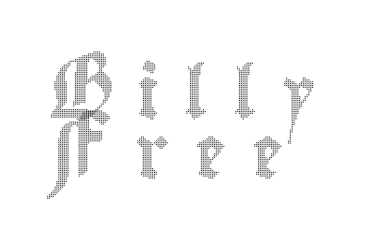
The designer dialed line spacing down below the default. You could only call the tracking loose — the letters float apart. Left-aligned paragraph, ragged on the right. The passage shown is typed in a proportional face where columns would drift.
